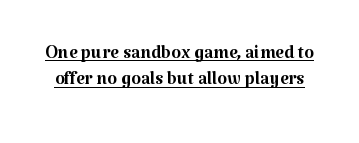
The image shows 25 px text type, upright; set tight line spacing (1.05x), normal letter spacing, underlined.
